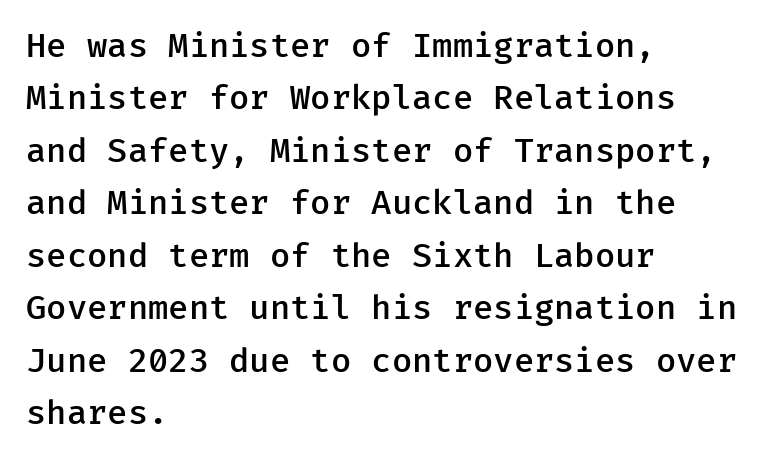
Honestly, the row spacing looks completely unremarkable. No feet cap the strokes, marking this as sans-serif type. The face used here is rendered with its standard letterfit. Each line starts at the same left margin while the right side varies.
